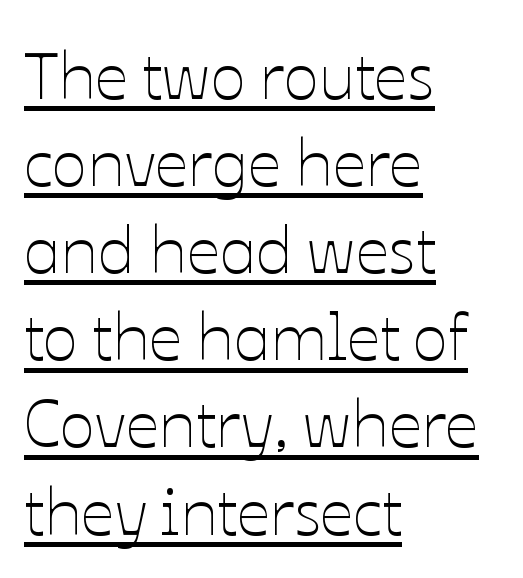
Leftover space on each line is placed entirely after the last word. Underline: present. Vertical stems look standard width or narrower in stroke. This block has exactly the height ordinary leading produces. Proportional: the letters do not fall into vertical columns.
